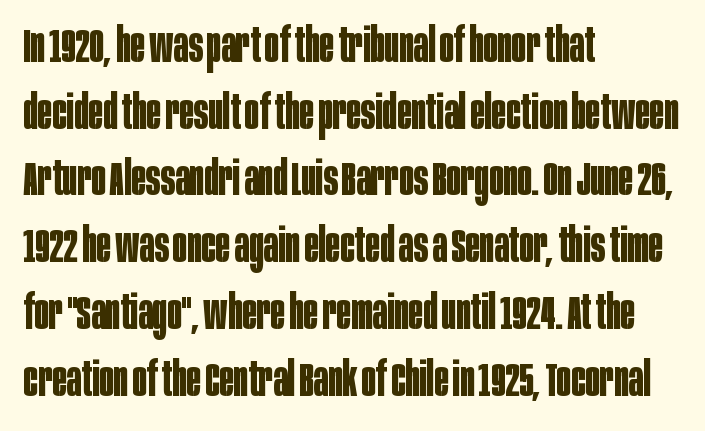
{"serif": "no", "italic": "no", "bold": "yes", "weight": "bold", "width": "condensed", "stroke_contrast": "low", "x_height": "large", "monospaced": "no", "underline": "no", "align": "left", "line_spacing": "normal", "line_spacing_ratio": 1.39, "letter_spacing": "normal", "letter_spacing_em": 0.0, "glyph_px": 48}
